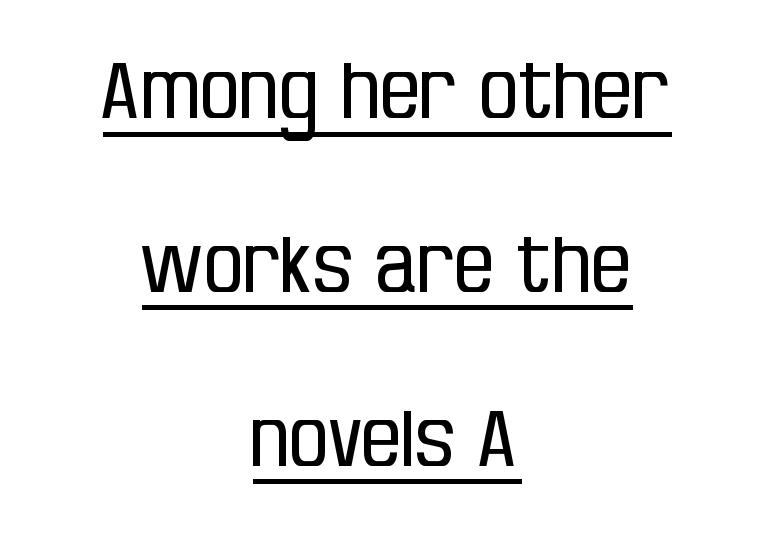
Q: Is the text bold? A: No.
Q: Is the text italic (slanted)? A: No, it is upright.
Q: Is the typeface a serif or a sans-serif typeface? A: Sans-serif.
Q: Is the text underlined? A: Yes.
Q: How is the paragraph aligned? A: Centered.
Q: Is the spacing between letters normal or unusually wide? A: Normal.
Q: Is the spacing between lines tight, normal or loose? A: Loose.
Q: Width (condensed, normal, or wide)? A: Condensed.
Q: Stroke contrast? A: Low.
Q: x-height? A: Large.
Q: Monospaced? A: No.
